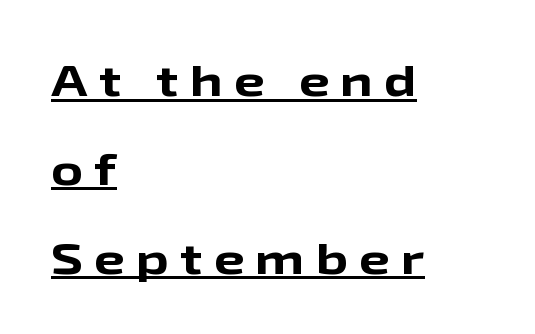
{"serif": "no", "italic": "no", "bold": "yes", "weight": "bold", "width": "wide", "stroke_contrast": "low", "x_height": "medium", "monospaced": "no", "underline": "yes", "align": "left", "line_spacing": "loose", "line_spacing_ratio": 2.02, "letter_spacing": "wide", "letter_spacing_em": 0.25, "glyph_px": 44}
